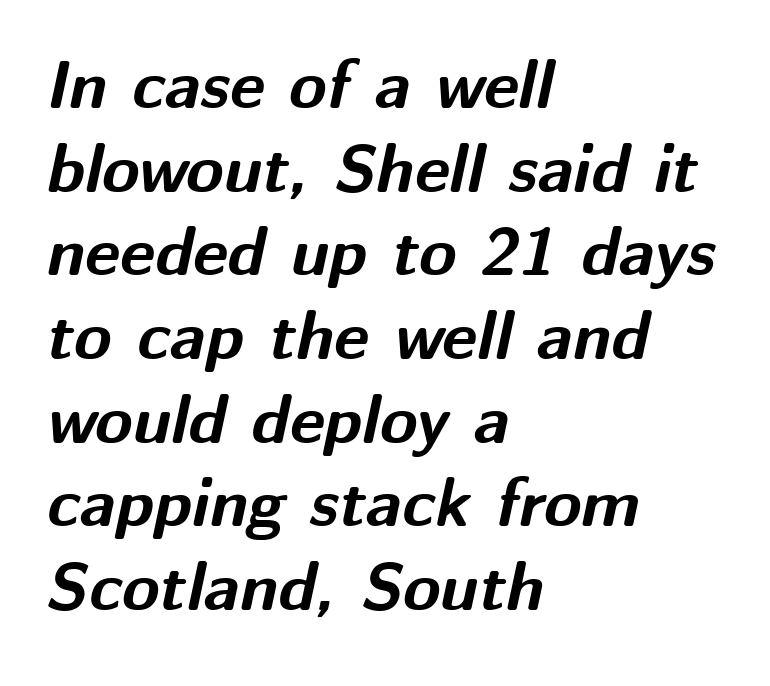
Character widths vary here, with narrow letters taking less room than wide ones. Heavy, bold letterforms. Check the space under the baseline: it is left empty. This is oblique type, the kind used for emphasis or titles. Glyph-to-glyph distance matches everyday printed text.
